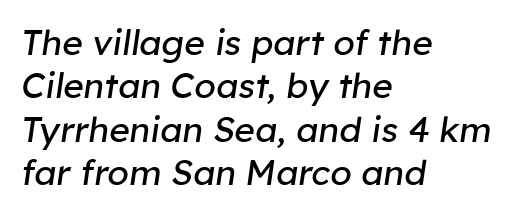
The text block is weighted toward the left margin, trailing off unevenly rightward. No chunkiness to these letters — they're not bold. No extra tracking has been applied to these lines. Each letter keeps its own natural width here, so spacing adapts to shape. The face used here has a pronounced slope to its letters.
